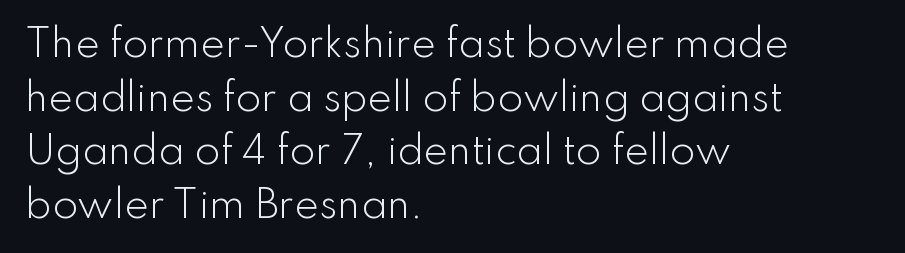
Q: Is the text bold? A: No.
Q: Is the text italic (slanted)? A: No, it is upright.
Q: Is the typeface a serif or a sans-serif typeface? A: Sans-serif.
Q: Is the text underlined? A: No.
Q: How is the paragraph aligned? A: Left-aligned.
Q: Is the spacing between letters normal or unusually wide? A: Normal.
Q: Is the spacing between lines tight, normal or loose? A: Normal.
Q: Width (condensed, normal, or wide)? A: Normal.
Q: Stroke contrast? A: Low.
Q: x-height? A: Small.
Q: Monospaced? A: No.
